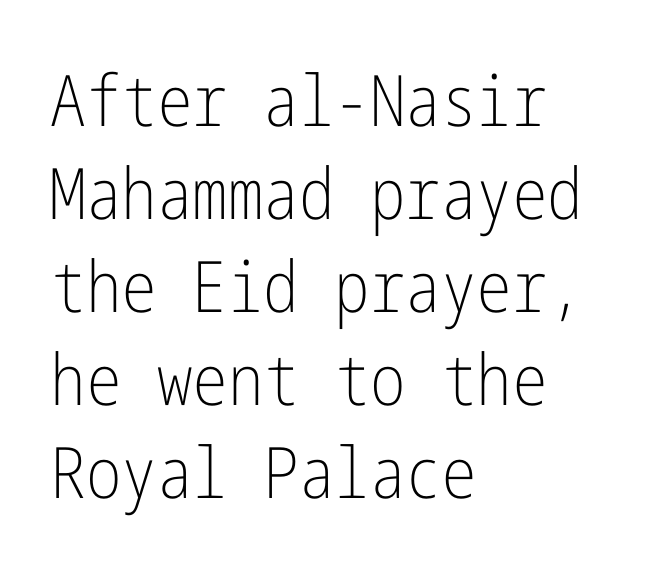
The image shows 71 px light, condensed sans-serif type, upright; set left-aligned, normal line spacing (1.31x), normal letter spacing, not underlined; low stroke contrast and a medium x-height.
